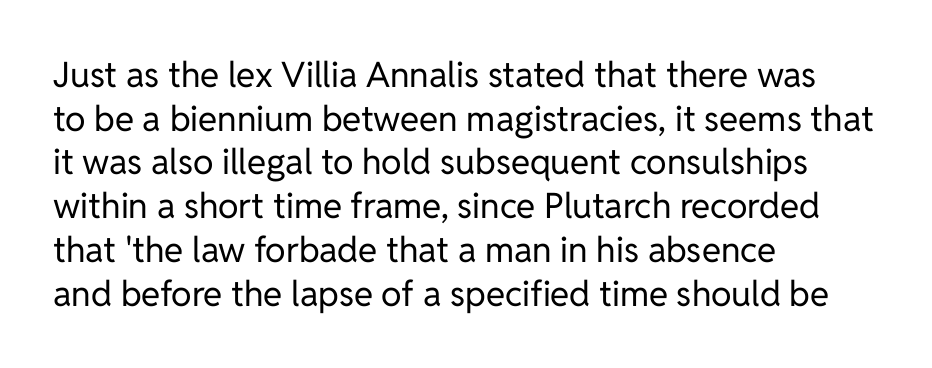
Caption: face not bold, strokes unweighted. This sample has the flowing, uneven cadence of proportional lettering. Serifs: no, the terminals of the letterforms are clean. Nobody drew a line under any word here.
